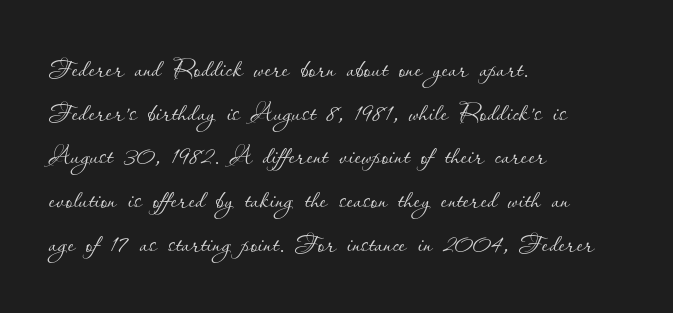
Q: Is the text bold? A: No.
Q: Is the text italic (slanted)? A: Yes.
Q: Is the text underlined? A: No.
Q: How is the paragraph aligned? A: Left-aligned.
Q: Is the spacing between letters normal or unusually wide? A: Normal.
Q: Is the spacing between lines tight, normal or loose? A: Normal.
Q: Width (condensed, normal, or wide)? A: Normal.
Q: Stroke contrast? A: Low.
Q: x-height? A: Small.
Q: Monospaced? A: No.
